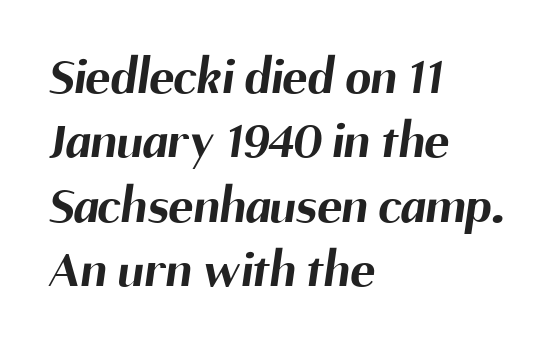
{"serif": "no", "bold": "yes", "weight": "bold", "width": "normal", "stroke_contrast": "medium", "x_height": "medium", "monospaced": "no", "underline": "no", "align": "left", "line_spacing_ratio": 1.24, "letter_spacing": "normal", "letter_spacing_em": 0.0, "glyph_px": 52}
